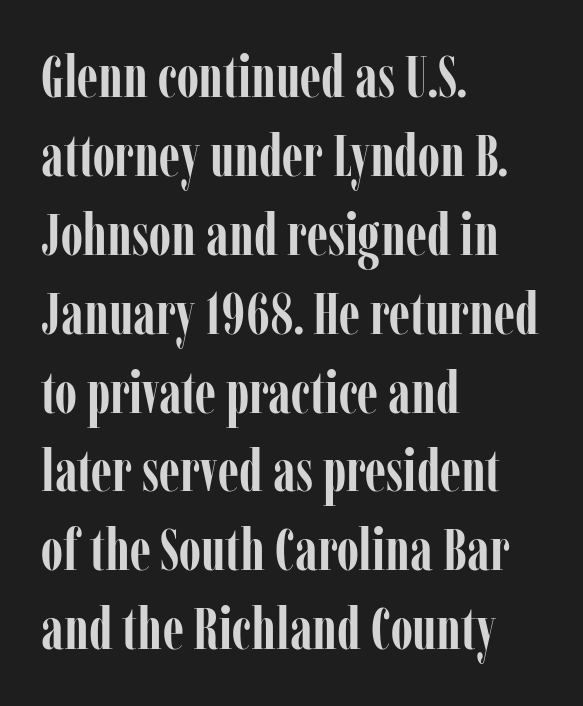
Pretty heavy lettering here — definitely bold. Characters follow at the spacing the type designer built in. Does the lettering tilt? It doesn't — this is upright. Small tapered or slab feet sit at the stroke ends, so this counts as serif. Leftover space on each line is placed entirely after the last word. Varying glyph widths throughout — classic text-font behaviour.
